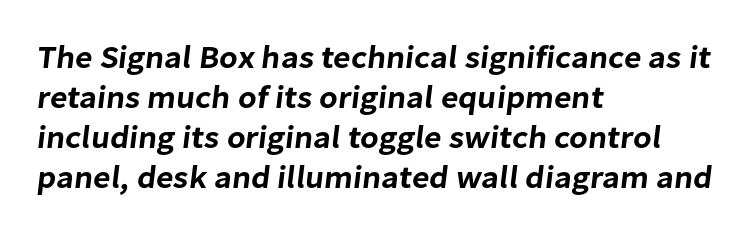
Q: Is the typeface a serif or a sans-serif typeface? A: Sans-serif.
Q: Is the text underlined? A: No.
Q: How is the paragraph aligned? A: Left-aligned.
Q: Is the spacing between letters normal or unusually wide? A: Normal.
Q: Is the spacing between lines tight, normal or loose? A: Normal.
Q: Width (condensed, normal, or wide)? A: Normal.
Q: Stroke contrast? A: Low.
Q: x-height? A: Medium.
Q: Monospaced? A: No.
